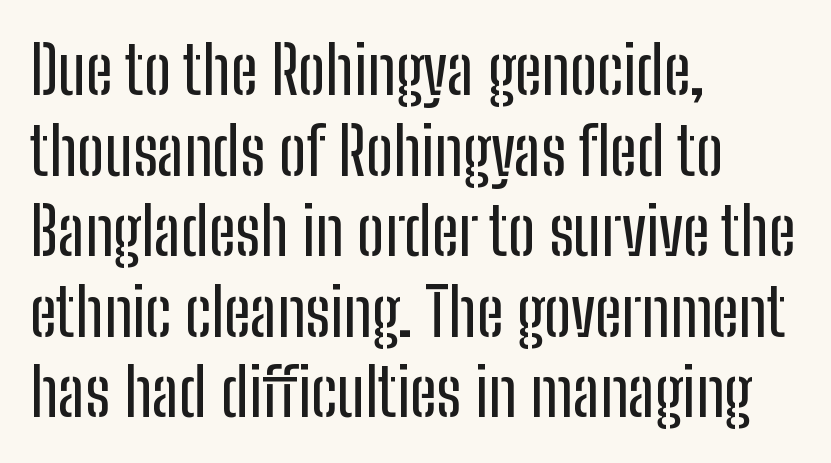
The image shows 66 px condensed sans-serif type, upright; set left-aligned, line spacing 1.22x, normal letter spacing, not underlined; low stroke contrast and a medium x-height.
